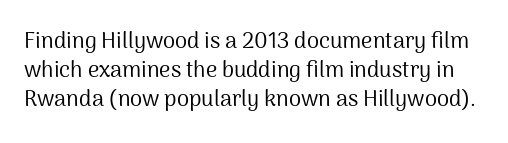
Q: Is the text bold? A: No.
Q: Is the text italic (slanted)? A: No, it is upright.
Q: Is the text underlined? A: No.
Q: Is the spacing between letters normal or unusually wide? A: Normal.
Q: Is the spacing between lines tight, normal or loose? A: Normal.
